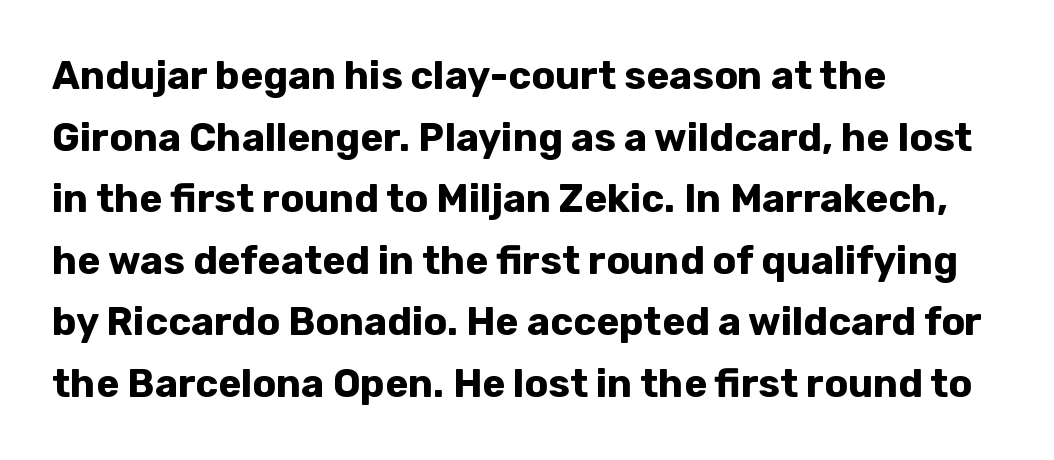
In terms of letterspacing, this is plain default setting. These lines are composed in type without serifs. Normally led — the rows are evenly, conventionally spaced. The face used here has the dense, thick strokes of a bold.
